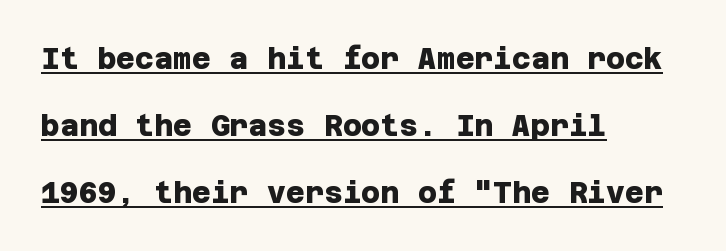
The letters are bold, with thick, heavy strokes. Caption: multi-line text, flush left, ragged right. Compared with typical body copy, the letter spacing here is the same. The designer went with a sans here, leaving each stem footless. The rendering uses a large line-height, opening up the rows. This rendering features underlined lettering.
